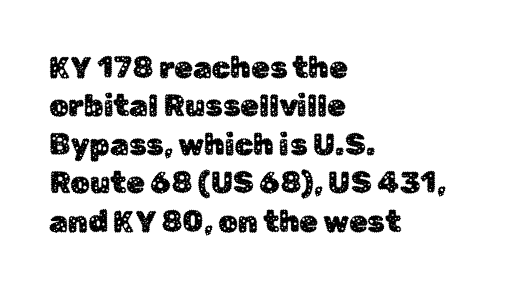
The image shows 30 px sans-serif type, upright; set left-aligned, normal line spacing (1.28x), normal letter spacing, not underlined; low stroke contrast and a medium x-height.
